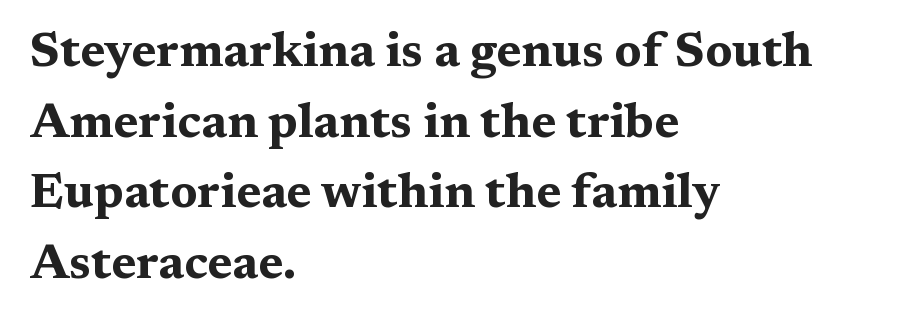
{"serif": "yes", "italic": "no", "bold": "yes", "weight": "bold", "width": "wide", "stroke_contrast": "medium", "x_height": "medium", "monospaced": "no", "underline": "no", "align": "left", "line_spacing": "normal", "line_spacing_ratio": 1.47, "letter_spacing": "normal", "letter_spacing_em": 0.0, "glyph_px": 48}
